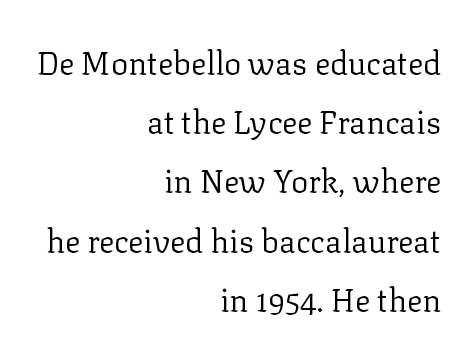
Q: Is the text bold? A: No.
Q: Is the text italic (slanted)? A: No, it is upright.
Q: Is the typeface a serif or a sans-serif typeface? A: Serif.
Q: Is the text underlined? A: No.
Q: How is the paragraph aligned? A: Right-aligned.
Q: Is the spacing between letters normal or unusually wide? A: Normal.
Q: Width (condensed, normal, or wide)? A: Normal.
Q: Stroke contrast? A: Low.
Q: x-height? A: Medium.
Q: Monospaced? A: No.
